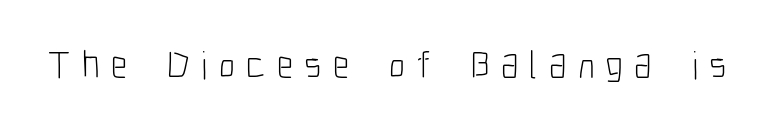
I'd call this a sans setting — the letters go barefoot. The area under the type is left untouched. Loose tracking; the words dissolve into strings of separated letters. If you drew a line through each stem, it would be perfectly vertical. The face looks like a standard text weight, possibly lighter. Proportional: the letters do not fall into vertical columns.
